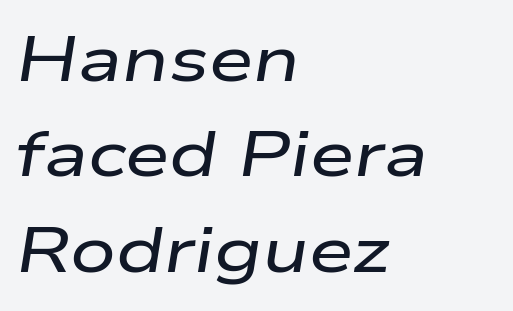
The image shows 64 px wide type, italic (leaning right); set left-aligned, normal line spacing (1.49x), normal letter spacing, not underlined; low stroke contrast and a medium x-height.
